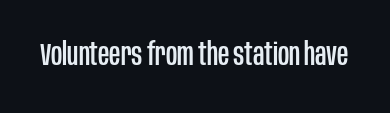
{"serif": "no", "italic": "no", "width": "condensed", "stroke_contrast": "low", "x_height": "large", "monospaced": "no", "underline": "no", "letter_spacing": "normal", "letter_spacing_em": 0.0, "glyph_px": 31}
